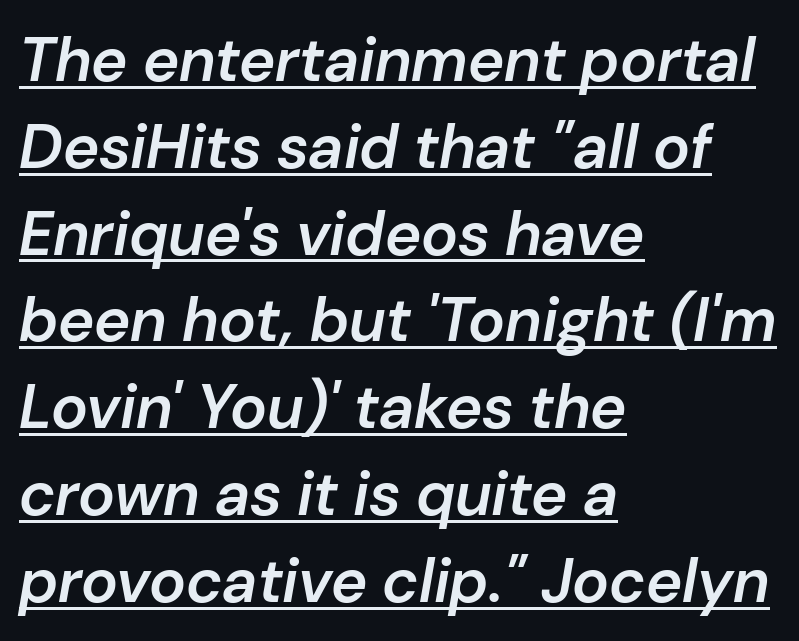
Q: Is the text bold? A: Semi-bold.
Q: Is the text italic (slanted)? A: Yes, it leans right by about 10 degrees.
Q: Is the text underlined? A: Yes.
Q: How is the paragraph aligned? A: Left-aligned.
Q: Is the spacing between letters normal or unusually wide? A: Normal.
Q: Is the spacing between lines tight, normal or loose? A: Normal.
Q: Width (condensed, normal, or wide)? A: Normal.
Q: Stroke contrast? A: Low.
Q: x-height? A: Medium.
Q: Monospaced? A: No.
